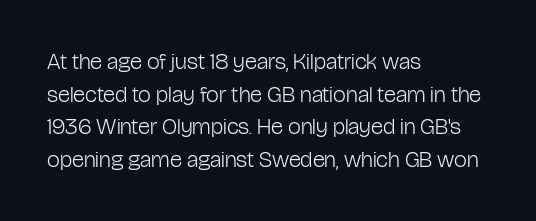
The image shows 23 px text type, upright; set left-aligned, normal line spacing (1.42x), normal letter spacing, not underlined.
